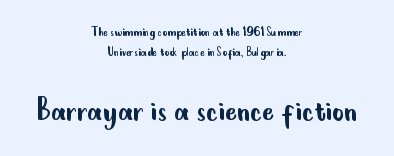
Q: Is the text bold? A: No.
Q: Is the text italic (slanted)? A: No, it is upright.
Q: Is the typeface a serif or a sans-serif typeface? A: Sans-serif.
Q: Is the text underlined? A: No.
Q: How is the paragraph aligned? A: Centered.
Q: Is the spacing between letters normal or unusually wide? A: Normal.
Q: Is the spacing between lines tight, normal or loose? A: Normal.
Q: Which block of text is set in a larger size, the first (top) or the second (bottom)? A: The second (bottom) one.
Q: Width (condensed, normal, or wide)? A: Condensed.
Q: Stroke contrast? A: Low.
Q: x-height? A: Small.
Q: Monospaced? A: No.
